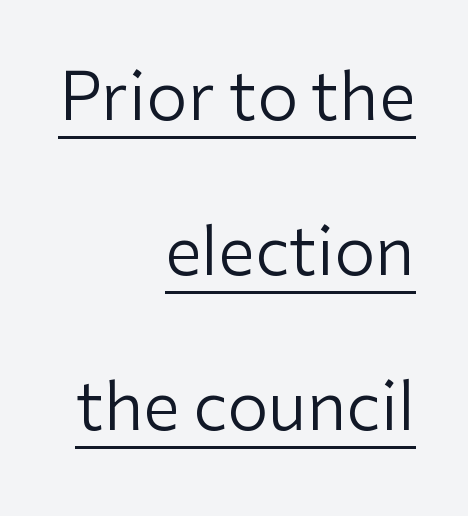
Check where the strokes stop: nothing finishes them off — pure sans. The cut favours lightness, reaching ordinary text weight at its darkest. This sample trades compactness for vertical openness between lines. A rule runs beneath these lines of type. The tracking reads as untouched default to a designer's eye. Where is the straight margin? On the right.
